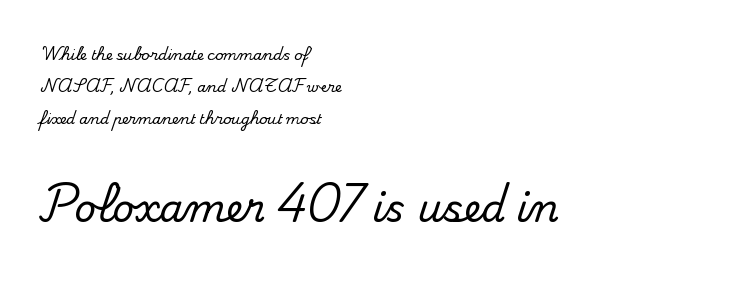
Q: Is the text italic (slanted)? A: Yes.
Q: Is the text underlined? A: No.
Q: How is the paragraph aligned? A: Left-aligned.
Q: Is the spacing between letters normal or unusually wide? A: Normal.
Q: Is the spacing between lines tight, normal or loose? A: Loose.
Q: Which block of text is set in a larger size, the first (top) or the second (bottom)? A: The second (bottom) one.
Q: Width (condensed, normal, or wide)? A: Normal.
Q: Stroke contrast? A: Medium.
Q: x-height? A: Small.
Q: Monospaced? A: No.
